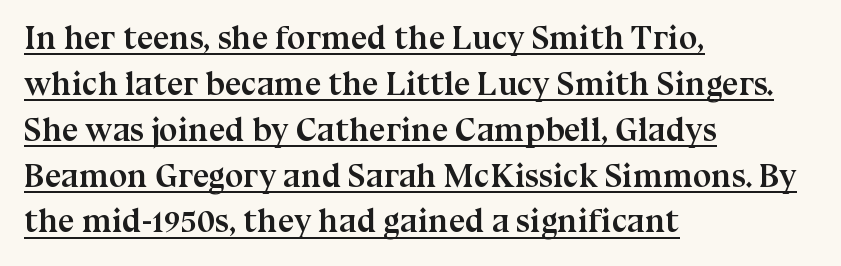
Q: Is the text bold? A: Yes.
Q: Is the text italic (slanted)? A: No, it is upright.
Q: Is the typeface a serif or a sans-serif typeface? A: Serif.
Q: Is the text underlined? A: Yes.
Q: How is the paragraph aligned? A: Left-aligned.
Q: Is the spacing between letters normal or unusually wide? A: Normal.
Q: Is the spacing between lines tight, normal or loose? A: Normal.
Q: Width (condensed, normal, or wide)? A: Normal.
Q: Stroke contrast? A: Medium.
Q: x-height? A: Medium.
Q: Monospaced? A: No.
